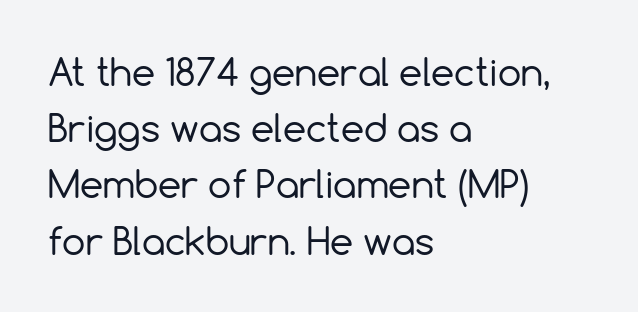
The image shows 37 px regular-weight sans-serif type, upright; set left-aligned, normal line spacing (1.52x), normal letter spacing, not underlined; a medium x-height.
